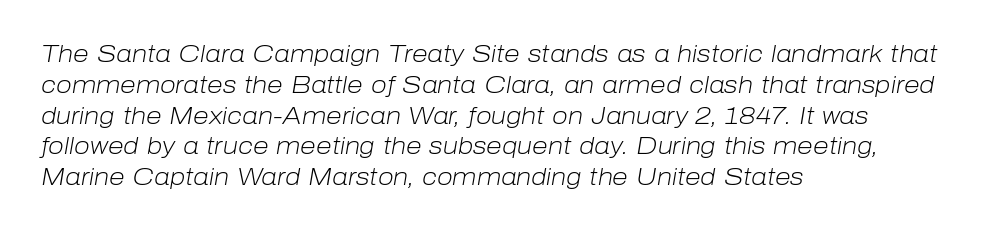
The image shows 23 px text type, italic (leaning right); set left-aligned, normal line spacing (1.34x), normal letter spacing, not underlined.
